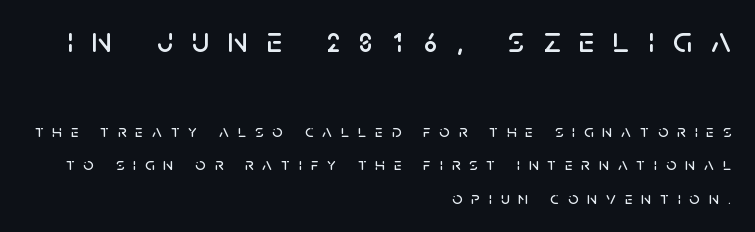
Q: Is the text italic (slanted)? A: No, it is upright.
Q: Is the typeface a serif or a sans-serif typeface? A: Sans-serif.
Q: Is the text underlined? A: No.
Q: How is the paragraph aligned? A: Right-aligned.
Q: Is the spacing between letters normal or unusually wide? A: Unusually wide.
Q: Which block of text is set in a larger size, the first (top) or the second (bottom)? A: The first (top) one.
Q: Width (condensed, normal, or wide)? A: Normal.
Q: Stroke contrast? A: Low.
Q: x-height? A: Large.
Q: Monospaced? A: No.
